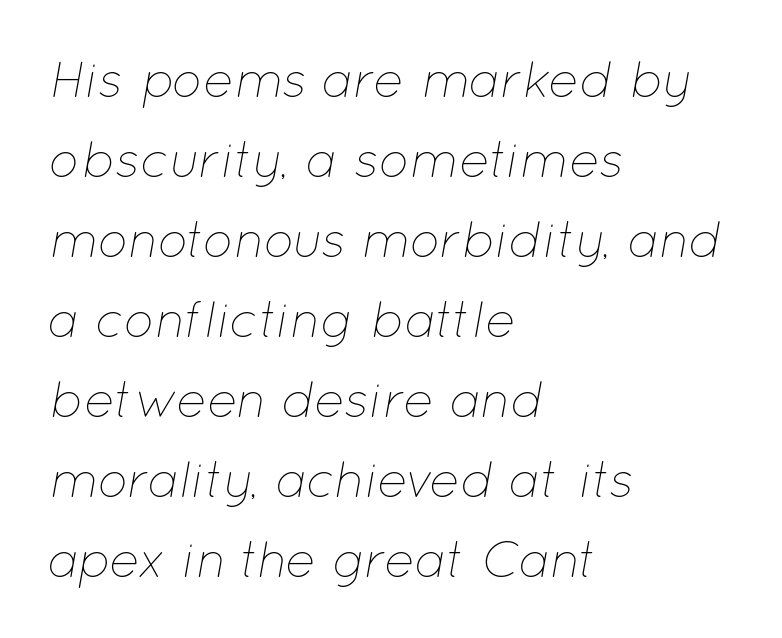
{"italic": "yes", "lean": "right", "slant_degrees": 12, "bold": "no", "weight": "thin", "width": "normal", "stroke_contrast": "low", "x_height": "medium", "monospaced": "no", "underline": "no", "align": "left", "line_spacing": "normal", "line_spacing_ratio": 1.57, "letter_spacing": "normal", "letter_spacing_em": 0.0, "glyph_px": 51}
